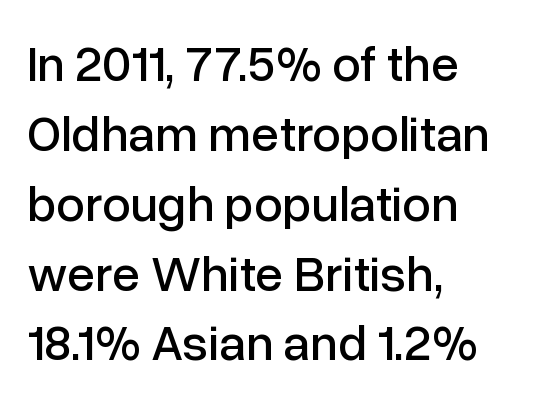
The image shows 51 px sans-serif type, upright; set left-aligned, normal line spacing (1.37x), normal letter spacing, not underlined; low stroke contrast and a medium x-height.
